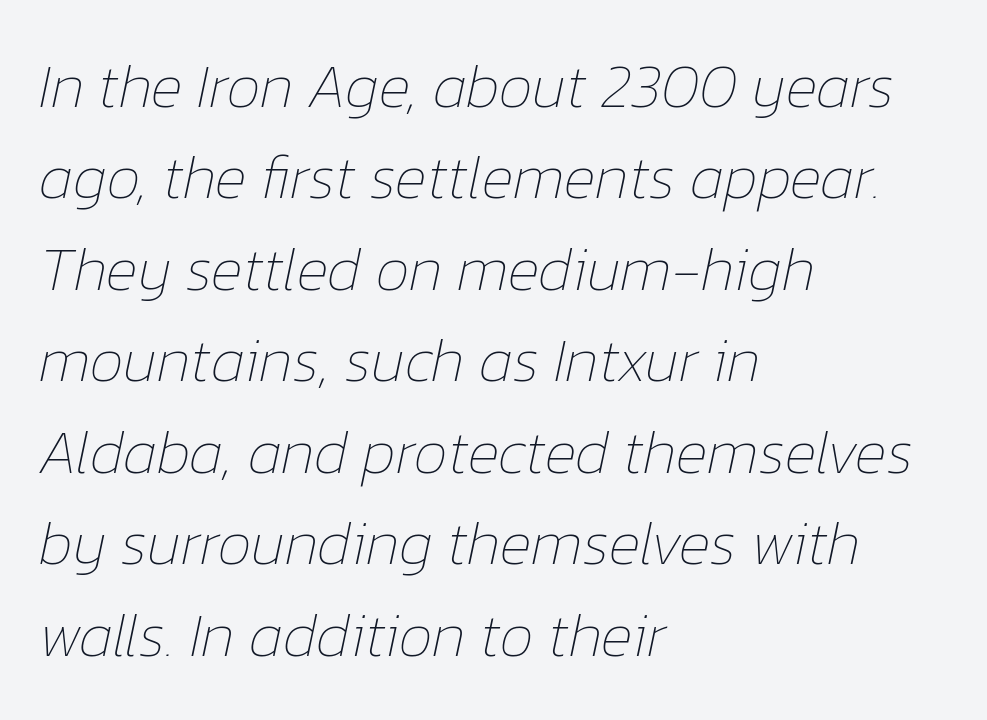
{"italic": "yes", "lean": "right", "slant_degrees": 12, "bold": "no", "weight": "thin", "width": "normal", "stroke_contrast": "low", "x_height": "medium", "monospaced": "no", "underline": "no", "align": "left", "line_spacing": "normal", "line_spacing_ratio": 1.5, "letter_spacing": "normal", "letter_spacing_em": 0.0, "glyph_px": 61}
